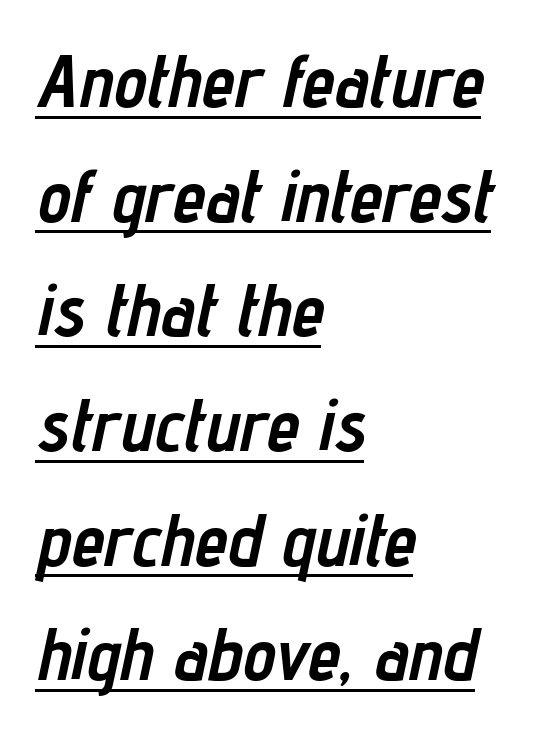
Q: Is the text bold? A: Yes.
Q: Is the text italic (slanted)? A: Yes, it leans right by about 12 degrees.
Q: Is the text underlined? A: Yes.
Q: How is the paragraph aligned? A: Left-aligned.
Q: Is the spacing between letters normal or unusually wide? A: Normal.
Q: Is the spacing between lines tight, normal or loose? A: Normal.
Q: Width (condensed, normal, or wide)? A: Condensed.
Q: Stroke contrast? A: Low.
Q: x-height? A: Medium.
Q: Monospaced? A: No.
